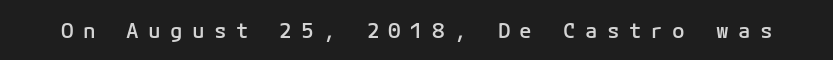
Q: Is the text bold? A: Semi-bold.
Q: Is the text italic (slanted)? A: No, it is upright.
Q: Is the text underlined? A: No.
Q: Is the spacing between letters normal or unusually wide? A: Unusually wide.
